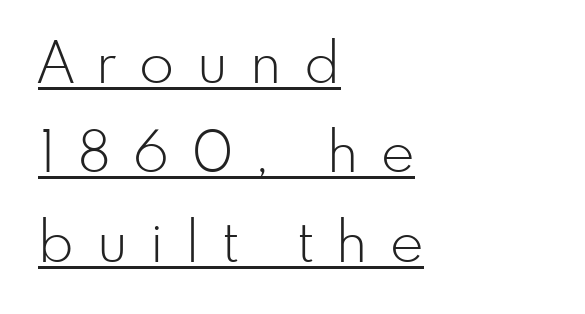
{"serif": "no", "italic": "no", "bold": "no", "weight": "light", "width": "normal", "stroke_contrast": "low", "x_height": "small", "monospaced": "no", "underline": "yes", "align": "left", "line_spacing": "normal", "line_spacing_ratio": 1.57, "letter_spacing": "wide", "letter_spacing_em": 0.4, "glyph_px": 57}
